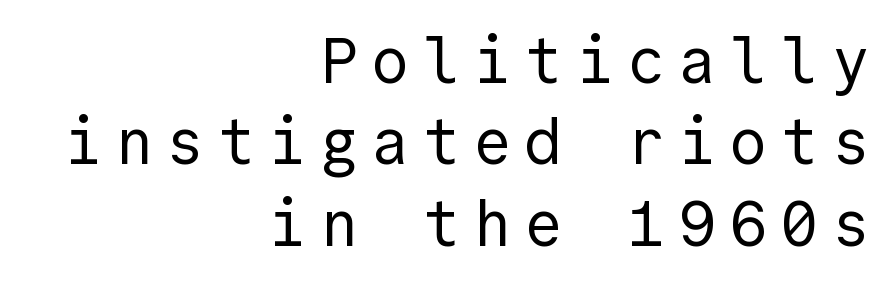
A typesetter would call this leading conventional body-copy spacing. The compositor pushed each line to the right boundary. Descenders are the only things crossing below the line. The characters display no serif detailing; their extremities are plain.
